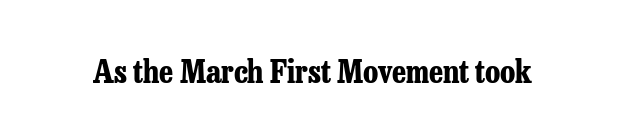
The face used here is seriffed, in the tradition of book romans. Strong, thick strokes mark this as bold type. Tracking here is standard; glyphs follow each other at the usual distance. Type without underlining. Each letter keeps its own natural width here, so spacing adapts to shape.
